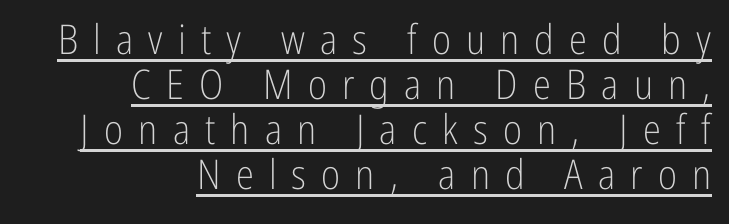
Q: Is the text bold? A: No.
Q: Is the text italic (slanted)? A: No, it is upright.
Q: Is the typeface a serif or a sans-serif typeface? A: Sans-serif.
Q: Is the text underlined? A: Yes.
Q: How is the paragraph aligned? A: Right-aligned.
Q: Is the spacing between letters normal or unusually wide? A: Unusually wide.
Q: Is the spacing between lines tight, normal or loose? A: Tight.
Q: Width (condensed, normal, or wide)? A: Condensed.
Q: Stroke contrast? A: Low.
Q: x-height? A: Medium.
Q: Monospaced? A: No.
